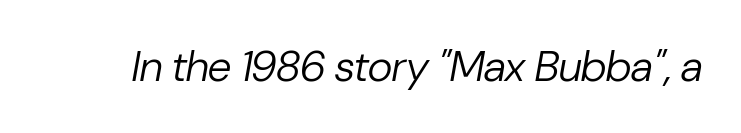
The typeface has the unassuming heft of standard copy or less. The rendering uses natural spacing where letterforms have individual widths. Honestly, the letter spacing is just normal — you wouldn't notice it. In terms of posture, this sample is oblique. Descenders are the only things crossing below the line.
